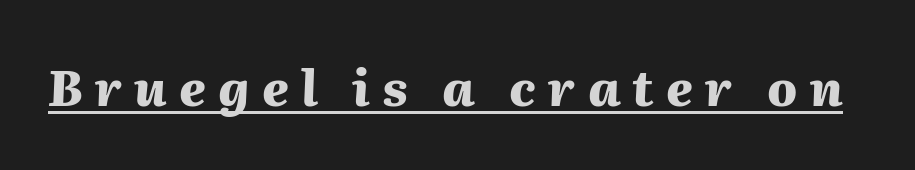
The lettering is marked with a stroke running underneath it. Each word looks stretched out because of the extra space between its letters. Yep, that's italic — everything's leaning. Do the characters align in a grid? No, the font is proportional. Each glyph is drawn with heavy, bold strokes.
